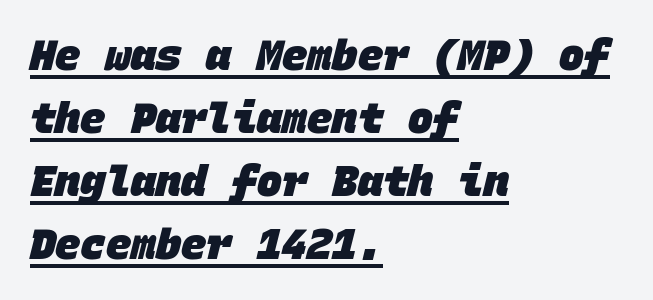
The image shows 42 px heavy sans-serif type, monospaced; set left-aligned, normal line spacing (1.5x), normal letter spacing, underlined; low stroke contrast and a large x-height.
